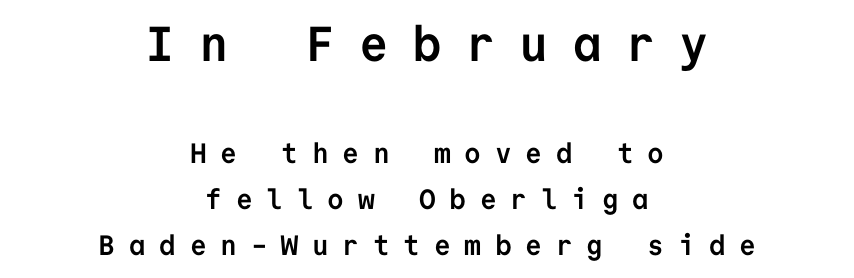
The image shows 49 px semibold sans-serif type, upright, monospaced; set centered, normal line spacing (1.66x), unusually wide letter spacing (+0.49 em), not underlined; the first (top) block is 1.75x larger; low stroke contrast and a medium x-height.
